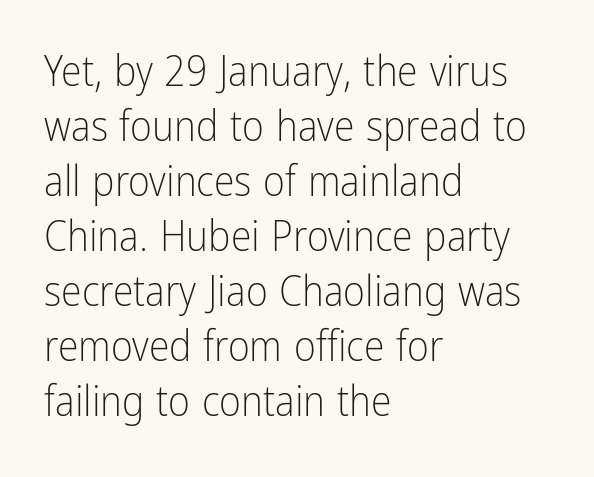
The image shows 42 px light, condensed sans-serif type, upright; set left-aligned, normal line spacing (1.31x), normal letter spacing, not underlined; low stroke contrast and a medium x-height.
